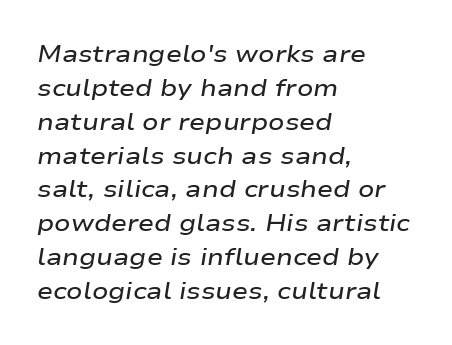
A fair bit of extra ink — the face is semibold, not bold. Characters are canted at an angle relative to the baseline's perpendicular. One glance says typical: line gaps are just what's usual. The compositor pushed each line to the left boundary.
